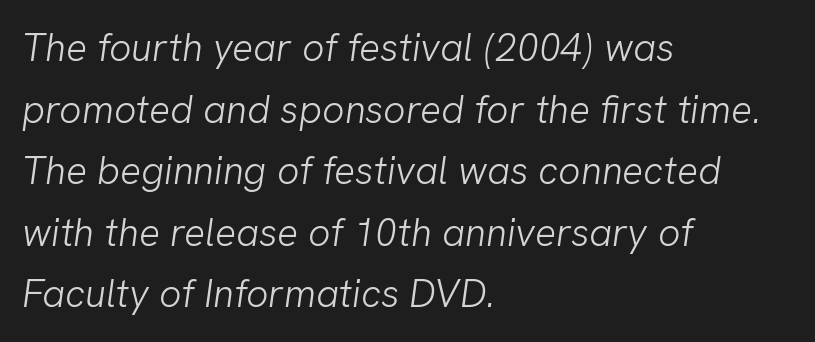
The image shows 39 px light sans-serif type; set left-aligned, normal line spacing (1.58x), normal letter spacing, not underlined; low stroke contrast and a medium x-height.
